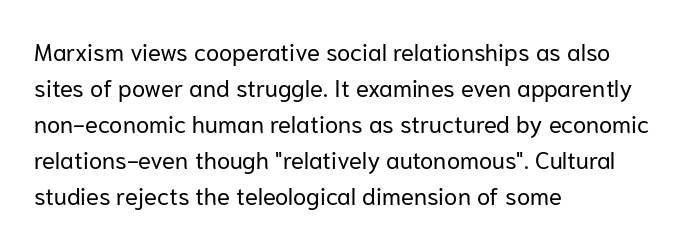
Q: Is the text bold? A: No.
Q: Is the text italic (slanted)? A: No, it is upright.
Q: Is the text underlined? A: No.
Q: How is the paragraph aligned? A: Left-aligned.
Q: Is the spacing between letters normal or unusually wide? A: Normal.
Q: Is the spacing between lines tight, normal or loose? A: Normal.
